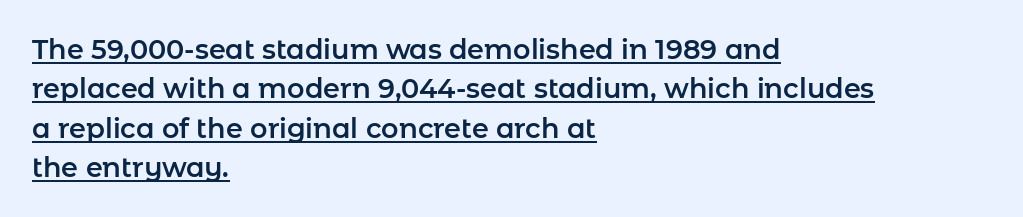
The glyphs are accompanied by a horizontal stroke just below them. Which margin do the lines hug? The left one — the right edge is uneven. Ascenders rise straight up at ninety degrees. Reading down the column, the eye jumps a familiar distance to each next line.
